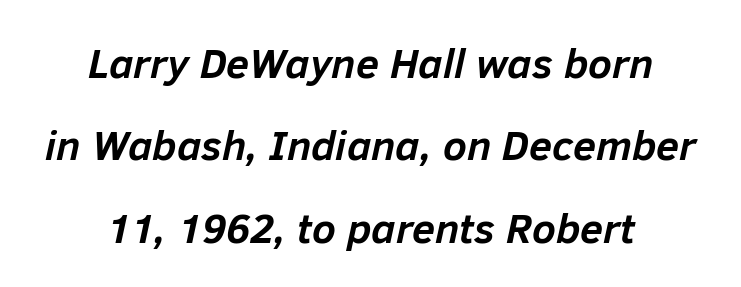
Inter-character spacing is left at the font's built-in metrics. Horizontally, the lines are justified to the midpoint only. The face used here has the dense, thick strokes of a bold. Every character sits at an angle, as italics do.
